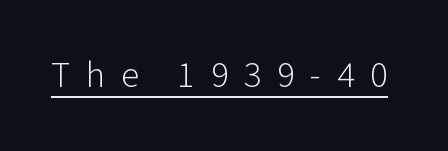
{"serif": "no", "italic": "no", "bold": "no", "weight": "light", "width": "normal", "stroke_contrast": "low", "x_height": "medium", "monospaced": "no", "underline": "yes", "letter_spacing": "wide", "letter_spacing_em": 0.42, "glyph_px": 37}
